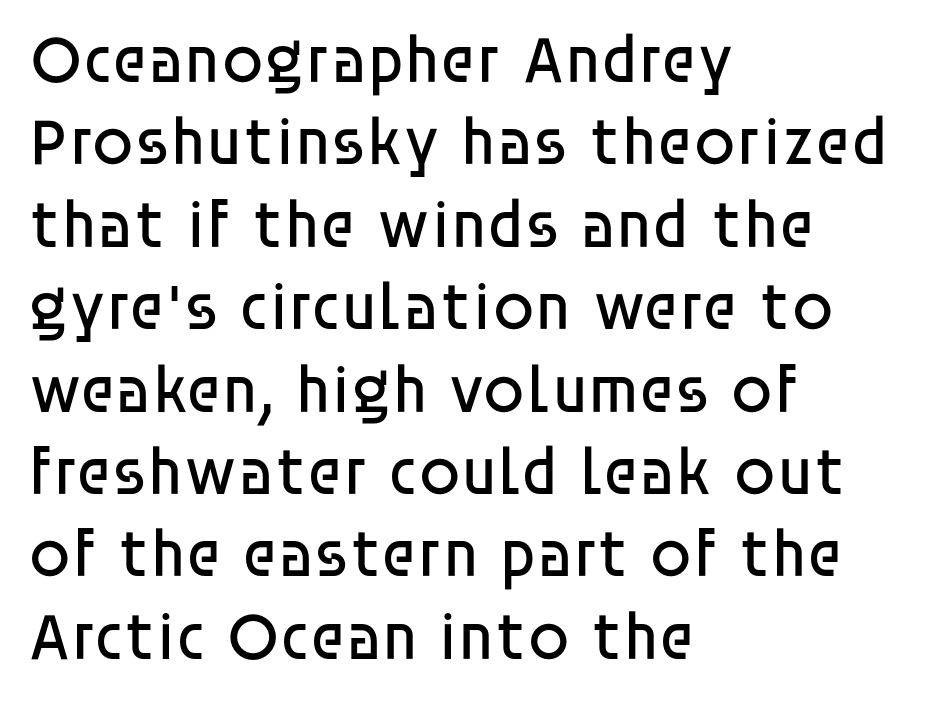
The image shows 67 px regular-weight sans-serif type, upright; set left-aligned, line spacing 1.23x, normal letter spacing, not underlined; low stroke contrast and a large x-height.
